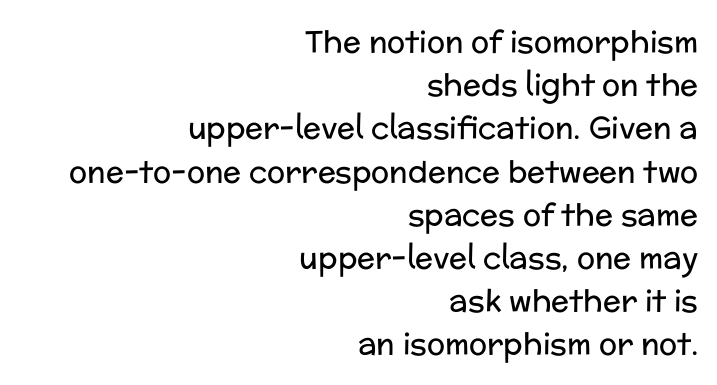
{"serif": "no", "italic": "no", "bold": "no", "weight": "regular", "width": "normal", "stroke_contrast": "low", "x_height": "medium", "monospaced": "no", "underline": "no", "align": "right", "line_spacing": "normal", "line_spacing_ratio": 1.44, "letter_spacing": "normal", "letter_spacing_em": 0.0, "glyph_px": 30}
